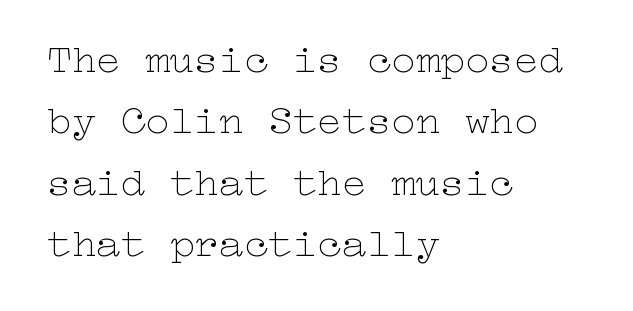
{"italic": "no", "bold": "no", "weight": "thin", "width": "wide", "stroke_contrast": "low", "x_height": "medium", "underline": "no", "align": "left", "line_spacing": "normal", "line_spacing_ratio": 1.5, "letter_spacing": "normal", "letter_spacing_em": 0.0, "glyph_px": 41}
